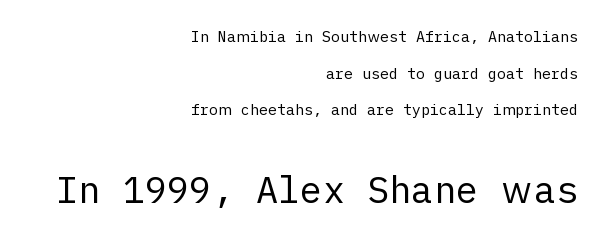
Q: Is the text bold? A: No.
Q: Is the text italic (slanted)? A: No, it is upright.
Q: Is the typeface a serif or a sans-serif typeface? A: Sans-serif.
Q: Is the text underlined? A: No.
Q: How is the paragraph aligned? A: Right-aligned.
Q: Is the spacing between letters normal or unusually wide? A: Normal.
Q: Is the spacing between lines tight, normal or loose? A: Loose.
Q: Which block of text is set in a larger size, the first (top) or the second (bottom)? A: The second (bottom) one.
Q: Width (condensed, normal, or wide)? A: Normal.
Q: Stroke contrast? A: Low.
Q: x-height? A: Medium.
